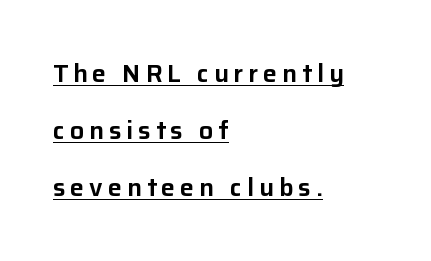
{"italic": "no", "underline": "yes", "align": "left", "line_spacing": "loose", "line_spacing_ratio": 2.29, "letter_spacing": "wide", "letter_spacing_em": 0.2, "glyph_px": 25}
